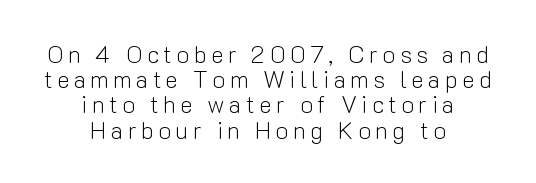
Q: Is the text bold? A: No.
Q: Is the text italic (slanted)? A: No, it is upright.
Q: Is the text underlined? A: No.
Q: How is the paragraph aligned? A: Centered.
Q: Is the spacing between lines tight, normal or loose? A: Tight.
